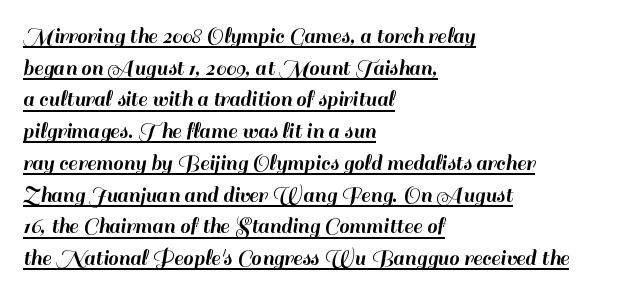
{"underline": "yes", "align": "left", "line_spacing": "normal", "line_spacing_ratio": 1.38, "letter_spacing": "normal", "letter_spacing_em": 0.0, "glyph_px": 23}
